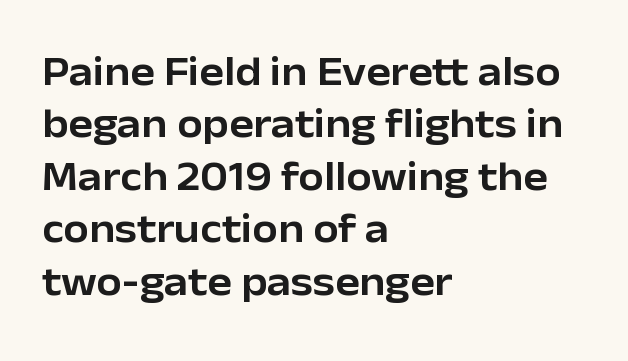
{"serif": "no", "italic": "no", "width": "normal", "stroke_contrast": "low", "x_height": "medium", "monospaced": "no", "underline": "no", "align": "left", "line_spacing": "normal", "line_spacing_ratio": 1.28, "letter_spacing": "normal", "letter_spacing_em": 0.0, "glyph_px": 41}
